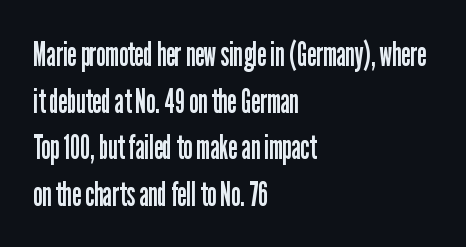
The image shows 34 px regular-weight, condensed sans-serif type, upright; set left-aligned, normal line spacing (1.37x), normal letter spacing, not underlined; low stroke contrast and a medium x-height.
